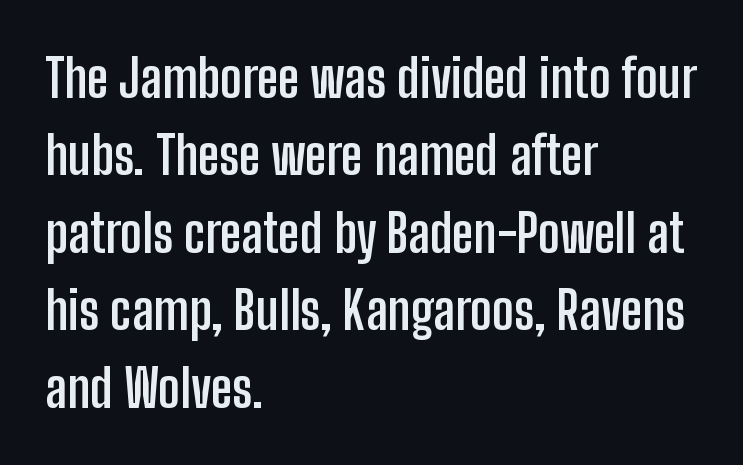
{"serif": "no", "italic": "no", "bold": "yes", "weight": "semibold", "width": "condensed", "stroke_contrast": "low", "x_height": "medium", "monospaced": "no", "underline": "no", "align": "left", "line_spacing": "normal", "line_spacing_ratio": 1.46, "letter_spacing": "normal", "letter_spacing_em": 0.0, "glyph_px": 53}
